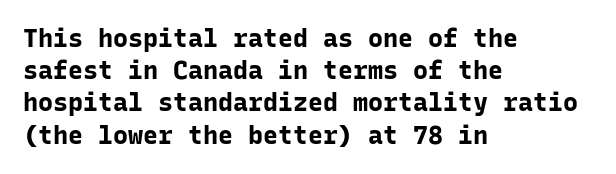
The image shows 25 px bold type, upright; set left-aligned, normal line spacing (1.29x), normal letter spacing, not underlined.
